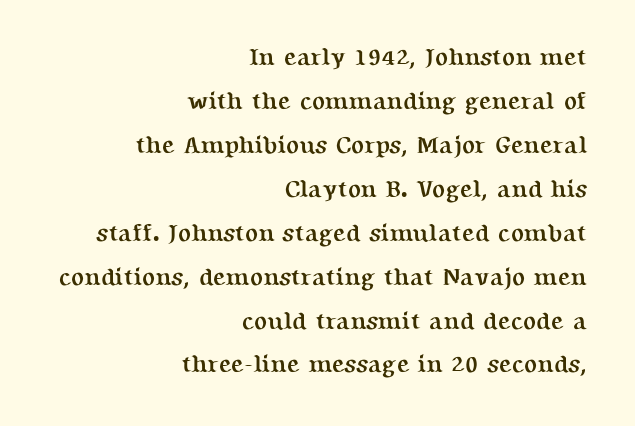
It's the straight-up-and-down kind of type. Nobody touched the tracking dial on this one. The strip under each line holds only bare page. Students, this is bold: see how much ink each stroke carries. Compared with a flush-left layout, this one pins lines to the opposite, right side.
